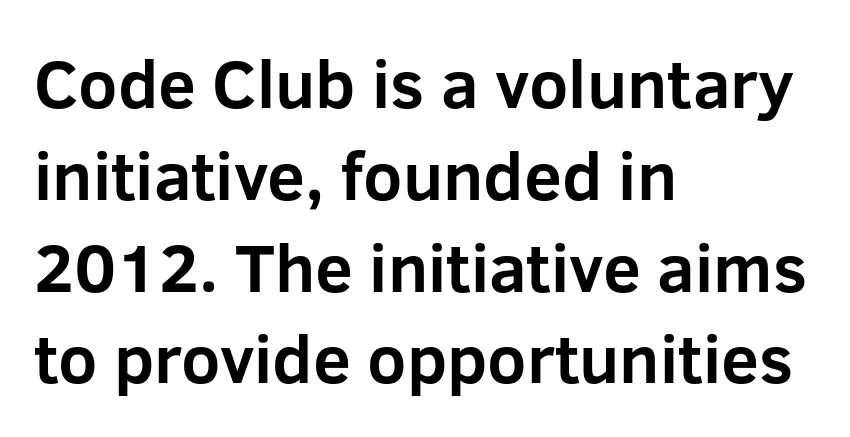
Q: Is the text bold? A: Yes.
Q: Is the text italic (slanted)? A: No, it is upright.
Q: Is the typeface a serif or a sans-serif typeface? A: Sans-serif.
Q: Is the text underlined? A: No.
Q: How is the paragraph aligned? A: Left-aligned.
Q: Is the spacing between letters normal or unusually wide? A: Normal.
Q: Is the spacing between lines tight, normal or loose? A: Normal.
Q: Width (condensed, normal, or wide)? A: Normal.
Q: Stroke contrast? A: Low.
Q: x-height? A: Medium.
Q: Monospaced? A: No.
